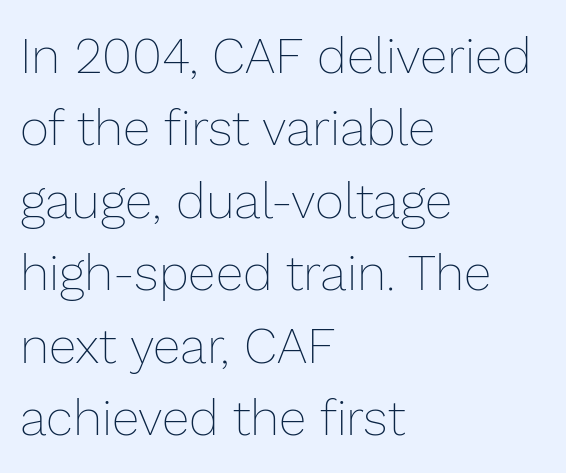
{"italic": "no", "bold": "no", "weight": "thin", "width": "normal", "stroke_contrast": "low", "x_height": "medium", "monospaced": "no", "underline": "no", "align": "left", "line_spacing": "normal", "line_spacing_ratio": 1.45, "letter_spacing": "normal", "letter_spacing_em": 0.0, "glyph_px": 50}
